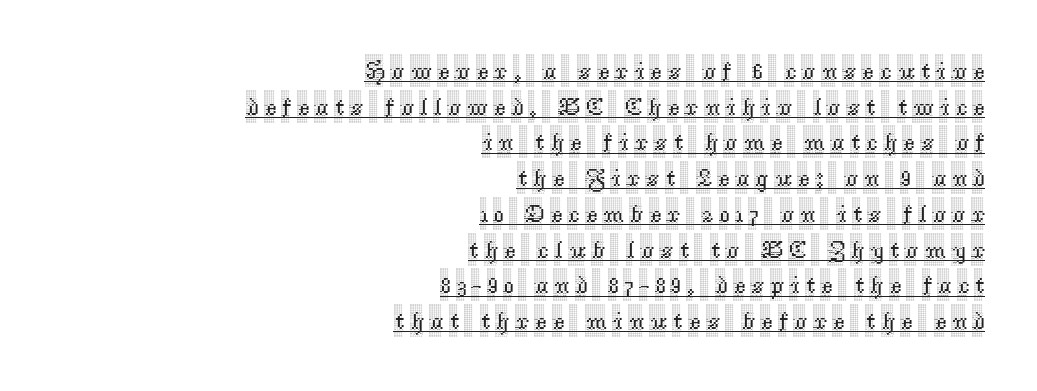
This sample carries an underscore along the baseline area. You could only call the tracking loose — the letters float apart. Style check: upright. One-word summary of the alignment: right.
